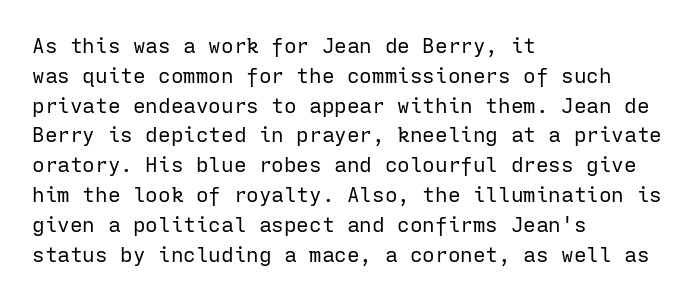
Quick note: interline space is typical. Nothing unusual about the tracking: characters are spaced as the font intends. Unmarked baselines from the first word to the last. No italicization has been applied; the sample stays upright.
